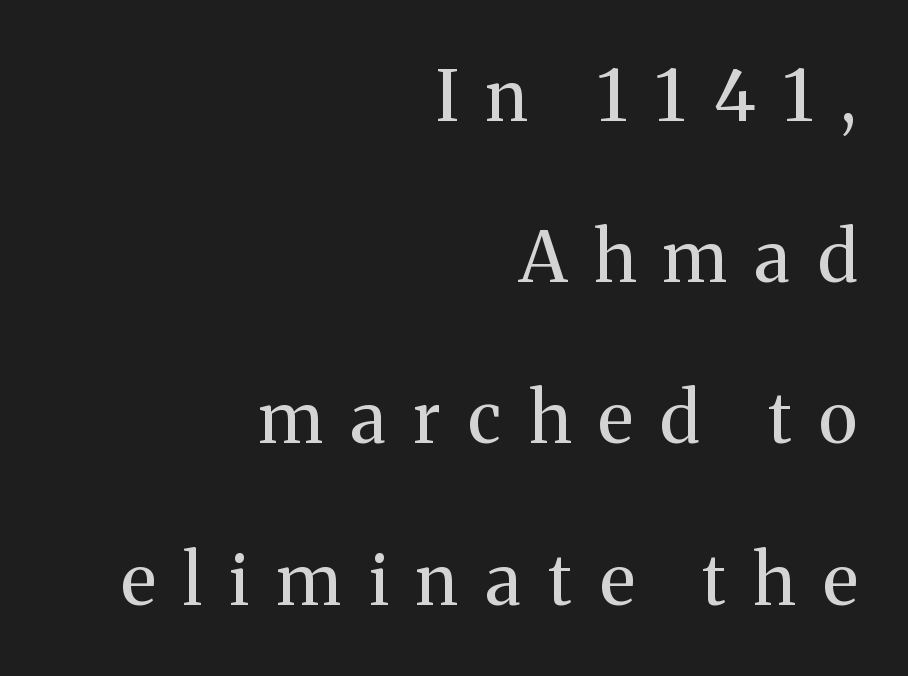
The image shows 71 px regular-weight serif type, upright; set right-aligned, loose line spacing (2.27x), unusually wide letter spacing (+0.39 em), not underlined; medium stroke contrast and a medium x-height.
